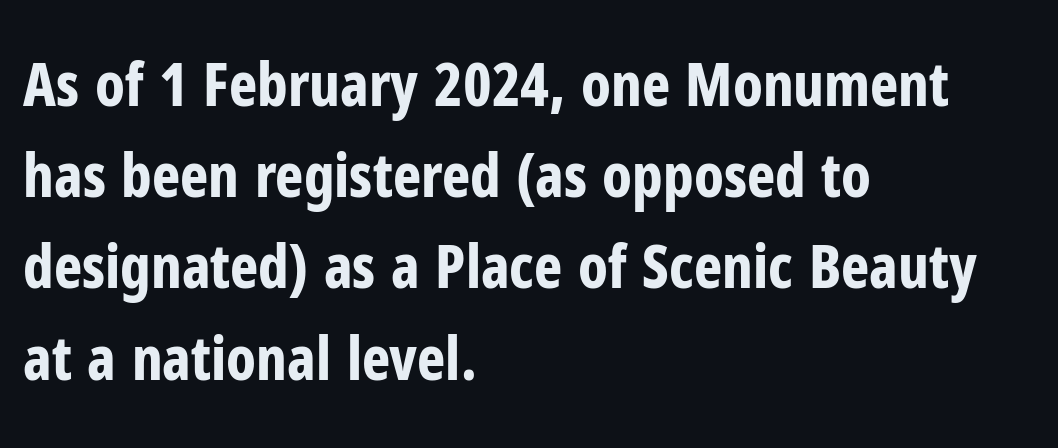
{"serif": "no", "italic": "no", "bold": "yes", "weight": "bold", "width": "condensed", "stroke_contrast": "low", "x_height": "medium", "monospaced": "no", "underline": "no", "align": "left", "line_spacing": "normal", "line_spacing_ratio": 1.52, "letter_spacing": "normal", "letter_spacing_em": 0.0, "glyph_px": 60}
